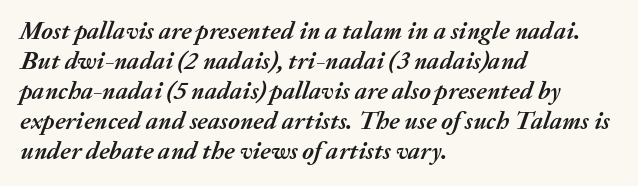
Q: Is the text bold? A: Yes.
Q: Is the text italic (slanted)? A: Yes, it leans right by about 20 degrees.
Q: Is the text underlined? A: No.
Q: How is the paragraph aligned? A: Left-aligned.
Q: Is the spacing between letters normal or unusually wide? A: Normal.
